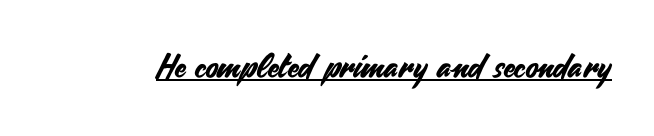
{"serif": "no", "width": "normal", "stroke_contrast": "medium", "x_height": "small", "monospaced": "no", "underline": "yes", "letter_spacing": "normal", "letter_spacing_em": 0.0, "glyph_px": 33}
